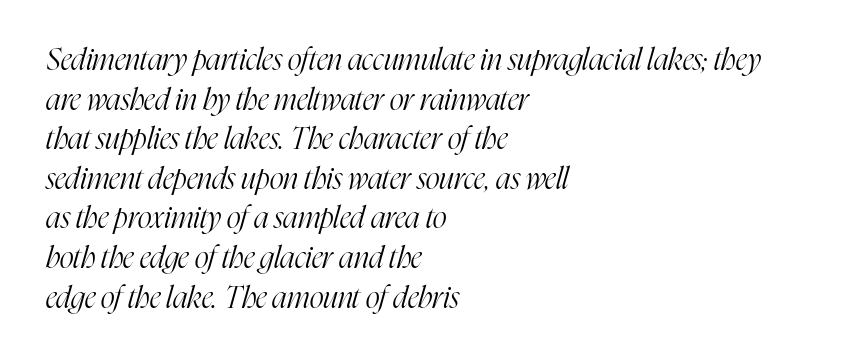
Q: Is the text bold? A: No.
Q: Is the text italic (slanted)? A: Yes, it leans right by about 16 degrees.
Q: Is the typeface a serif or a sans-serif typeface? A: Serif.
Q: Is the text underlined? A: No.
Q: How is the paragraph aligned? A: Left-aligned.
Q: Is the spacing between letters normal or unusually wide? A: Normal.
Q: Is the spacing between lines tight, normal or loose? A: Normal.
Q: Width (condensed, normal, or wide)? A: Condensed.
Q: Stroke contrast? A: High.
Q: x-height? A: Medium.
Q: Monospaced? A: No.
